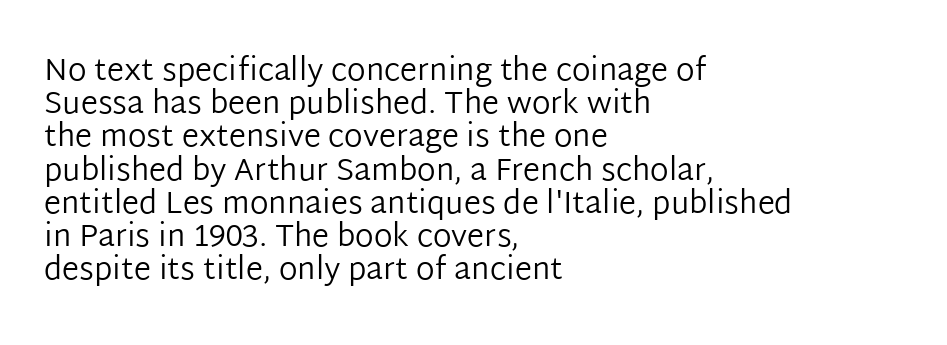
The image shows 31 px regular-weight sans-serif type, upright; set left-aligned, tight line spacing (1.07x), normal letter spacing, not underlined; low stroke contrast and a medium x-height.
